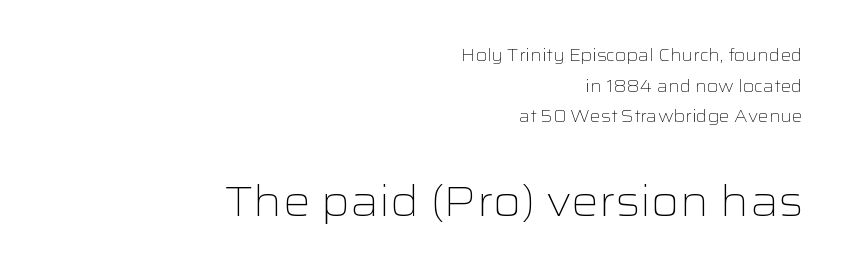
Size contrast runs from small at the top to large at the bottom. Nobody drew a line under any word here. Caption: standard tracking, unaltered. Unlike italic type, these characters show no tilt at all.
